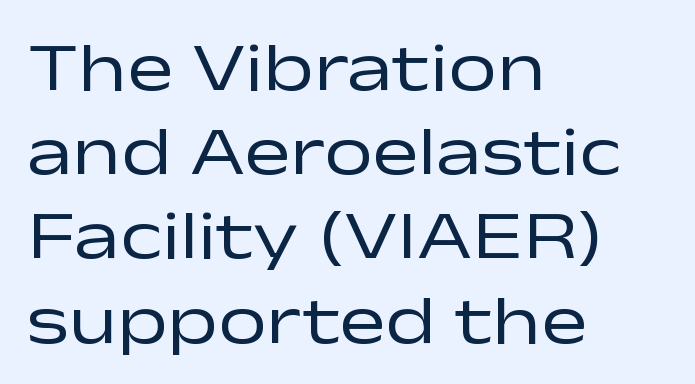
The image shows 69 px regular-weight, wide sans-serif type, upright; set left-aligned, line spacing 1.22x, normal letter spacing, not underlined; low stroke contrast and a medium x-height.
